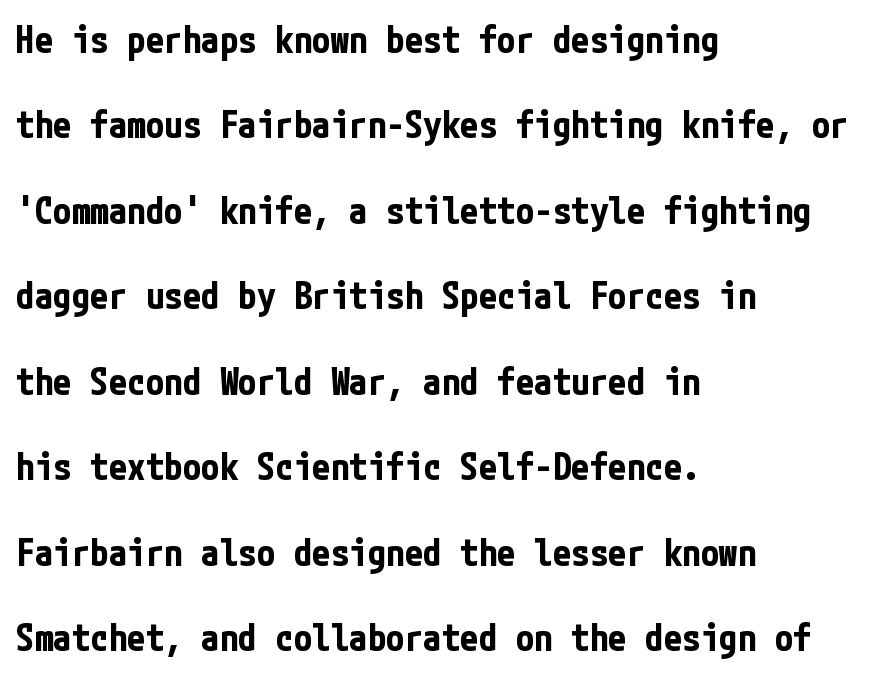
The image shows 37 px bold, condensed sans-serif type, upright; set left-aligned, loose line spacing (2.31x), normal letter spacing, not underlined; low stroke contrast and a medium x-height.
